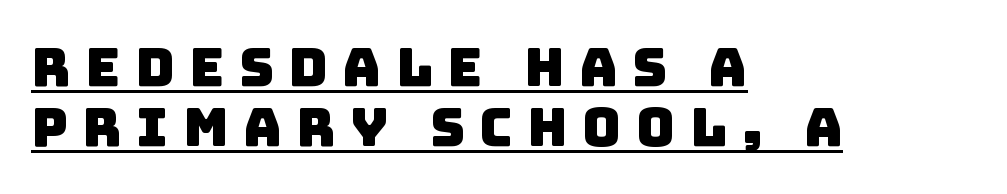
You could not count columns in this text — the font is proportionally spaced. Each word looks stretched out because of the extra space between its letters. These characters rest on top of a visible drawn line. The glyphs in this specimen are sans serif.
